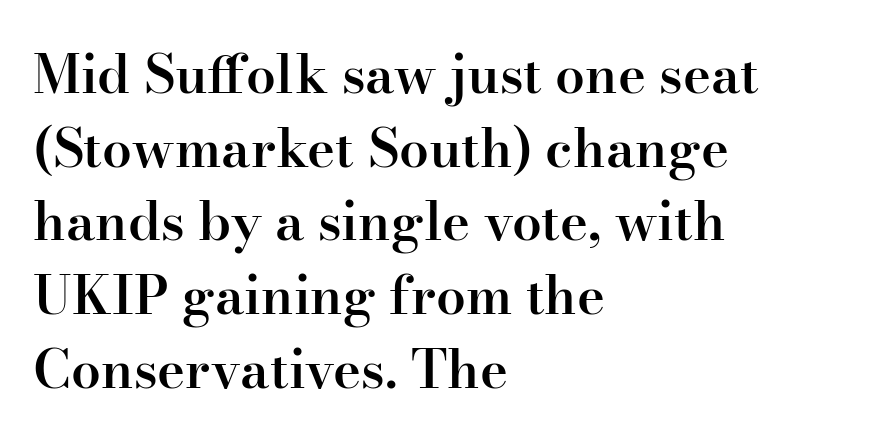
Visually the block forms a straight wall on the left and a jagged coastline on the right. Do the characters align in a grid? No, the font is proportional. In terms of letterform style, serifs are clearly present. Glyph-to-glyph distance matches everyday printed text.
